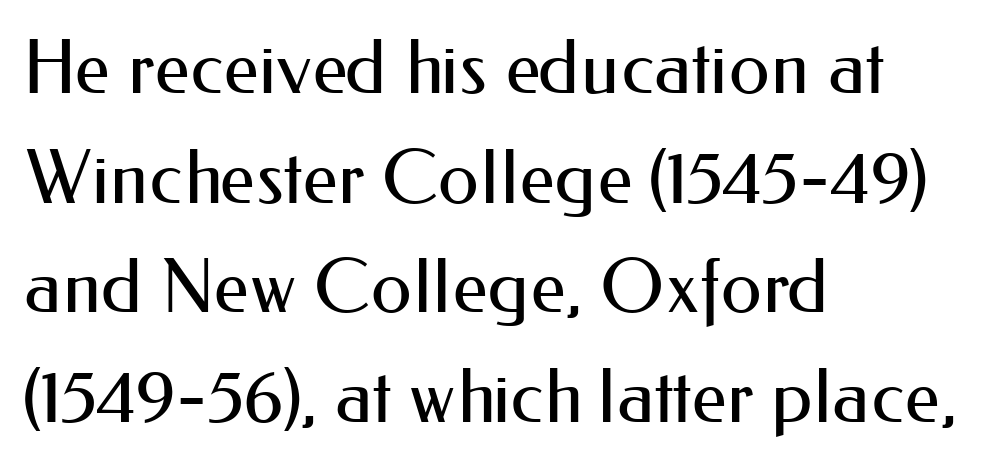
The image shows 74 px regular-weight sans-serif type, upright; set left-aligned, normal line spacing (1.48x), normal letter spacing, not underlined; medium stroke contrast and a small x-height.
